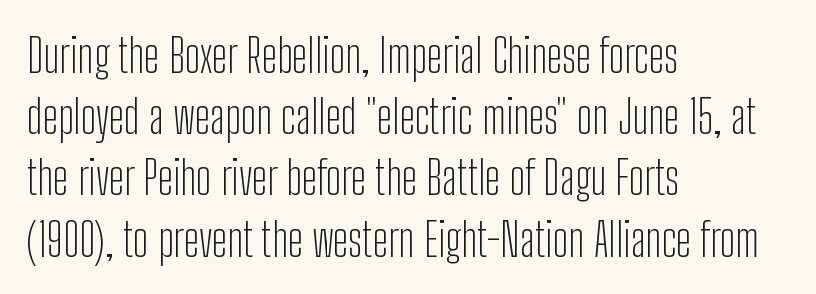
Think of a printed novel: that variable character pitch is what you see here. No feet cap the strokes, marking this as sans-serif type. Words appear dense and cohesive because spacing is normal. In terms of leading, this rendering sits right in the middle. Every character sits straight up, as roman type does.
